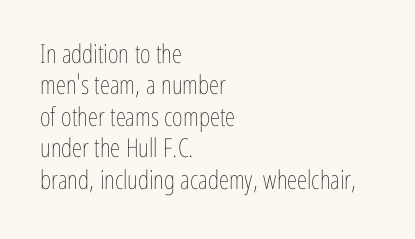
{"italic": "no", "bold": "no", "underline": "no", "align": "left", "line_spacing_ratio": 1.21, "letter_spacing": "normal", "letter_spacing_em": 0.0, "glyph_px": 26}
